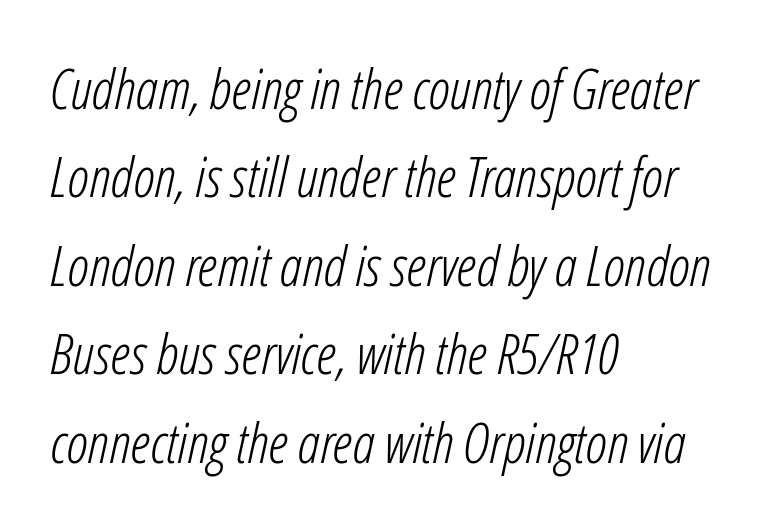
Rule under the text: the space is simply empty. You could not count columns in this text — the font is proportionally spaced. Each new line begins a customary step beneath the previous one. Each line starts at the same left margin while the right side varies. The type is set solid horizontally, with unmodified tracking. Is the type heavy? It reads as light-to-regular instead.
